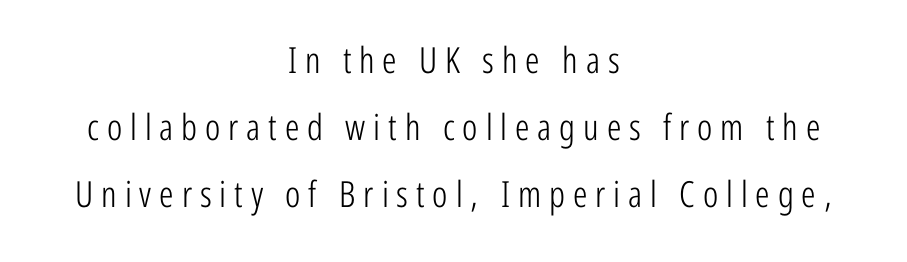
The image shows 36 px light, condensed sans-serif type, upright; set centered, line spacing 1.86x, unusually wide letter spacing (+0.22 em), not underlined; low stroke contrast and a medium x-height.
